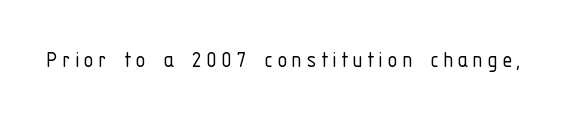
Q: Is the text bold? A: No.
Q: Is the text italic (slanted)? A: No, it is upright.
Q: Is the text underlined? A: No.
